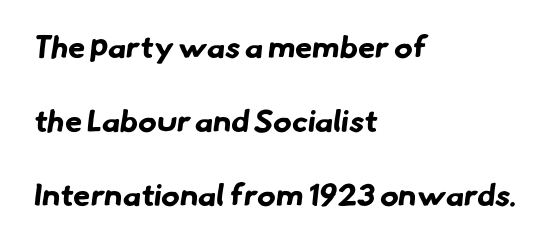
Unlike a traditional serif, this face leaves its strokes unadorned. The paragraph has a hard left edge and a soft right edge. This sample has the flowing, uneven cadence of proportional lettering. The strokes are fattened all the way to bold. Does the leading feel generous? Absolutely, it's lavish.
